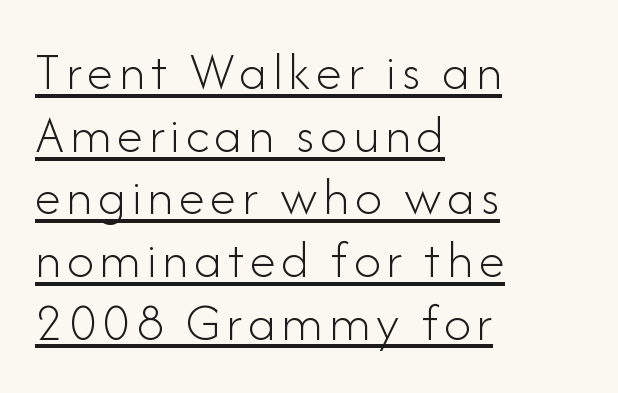
Q: Is the text bold? A: No.
Q: Is the text italic (slanted)? A: No, it is upright.
Q: Is the typeface a serif or a sans-serif typeface? A: Sans-serif.
Q: Is the text underlined? A: Yes.
Q: How is the paragraph aligned? A: Left-aligned.
Q: Width (condensed, normal, or wide)? A: Normal.
Q: Stroke contrast? A: Low.
Q: x-height? A: Small.
Q: Monospaced? A: No.
